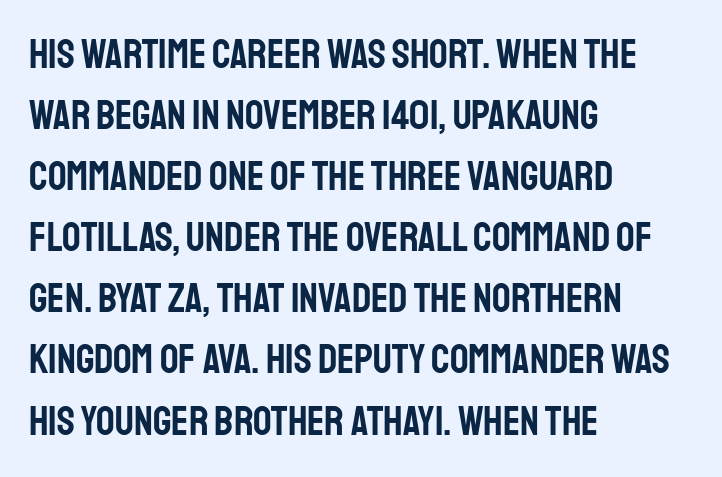
The axis of the letterforms is exactly vertical. Here the designer chose a conventional face with non-uniform glyph widths. What stands out about the letter spacing? Nothing — it is the standard amount. Underline: absent.
